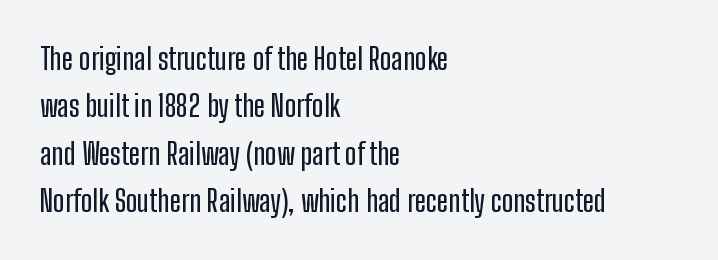
{"serif": "no", "italic": "no", "width": "condensed", "stroke_contrast": "low", "x_height": "medium", "monospaced": "no", "underline": "no", "align": "left", "line_spacing": "normal", "line_spacing_ratio": 1.58, "letter_spacing": "normal", "letter_spacing_em": 0.0, "glyph_px": 30}
